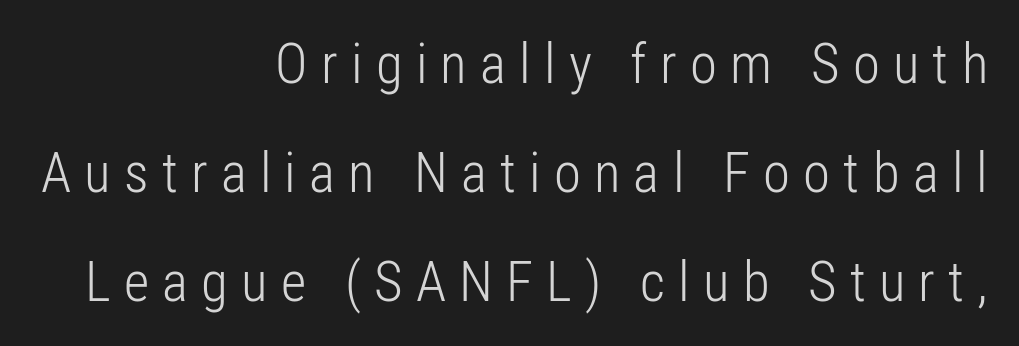
{"serif": "no", "italic": "no", "bold": "no", "weight": "light", "width": "condensed", "stroke_contrast": "low", "x_height": "medium", "monospaced": "no", "underline": "no", "align": "right", "line_spacing": "loose", "line_spacing_ratio": 1.98, "letter_spacing": "wide", "letter_spacing_em": 0.24, "glyph_px": 55}
